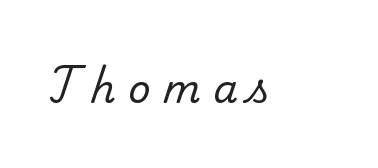
A clean baseline with only descenders dipping below it. Weight: in the light-to-regular range. Compared with typical body copy, the letter spacing here is much looser. A typesetter would label this face a serif. These lines are rendered in a variable-pitch font.
